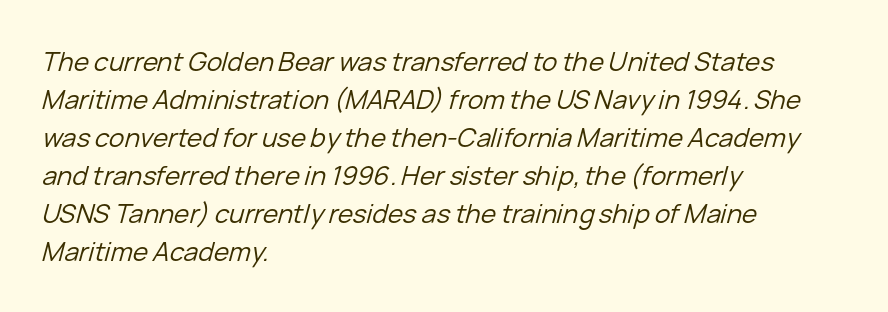
{"italic": "yes", "lean": "right", "slant_degrees": 15, "bold": "no", "underline": "no", "align": "left", "line_spacing": "normal", "line_spacing_ratio": 1.46, "letter_spacing": "normal", "letter_spacing_em": 0.0, "glyph_px": 26}
